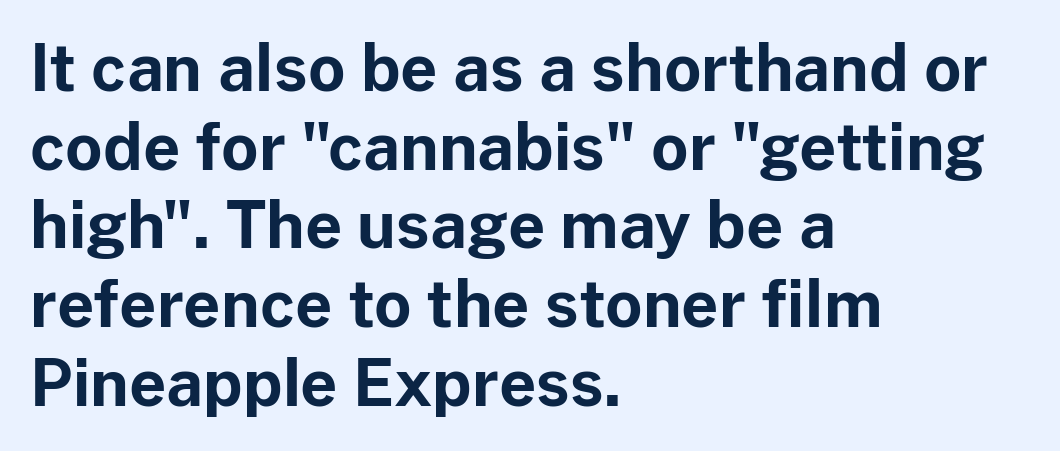
Q: Is the text bold? A: Yes.
Q: Is the text italic (slanted)? A: No, it is upright.
Q: Is the typeface a serif or a sans-serif typeface? A: Sans-serif.
Q: Is the text underlined? A: No.
Q: How is the paragraph aligned? A: Left-aligned.
Q: Is the spacing between letters normal or unusually wide? A: Normal.
Q: Width (condensed, normal, or wide)? A: Normal.
Q: Stroke contrast? A: Low.
Q: x-height? A: Medium.
Q: Monospaced? A: No.
